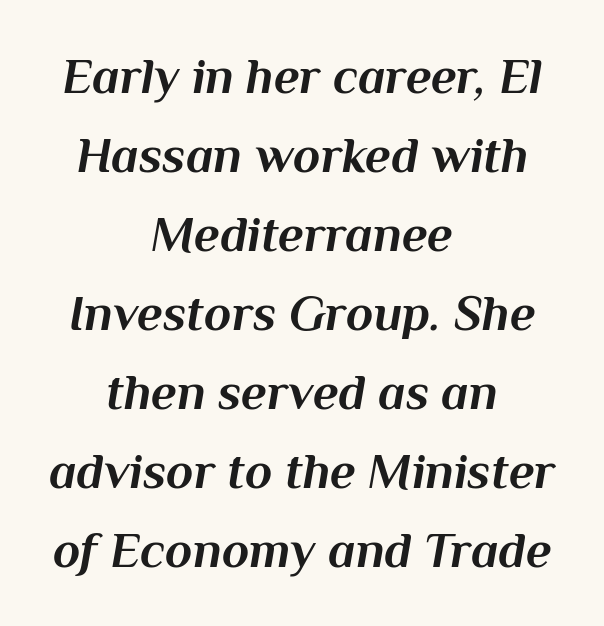
The image shows 50 px bold type, italic (leaning right); set centered, normal line spacing (1.58x), normal letter spacing, not underlined; medium stroke contrast and a medium x-height.
